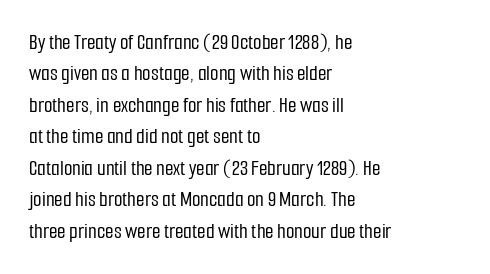
Quick note: underline off. Interline gaps are of average width in this sample. Notice how the stems are strictly vertical — no italics here. How are the letters spaced? Ordinarily, with no added tracking. The lines are quadded left.
